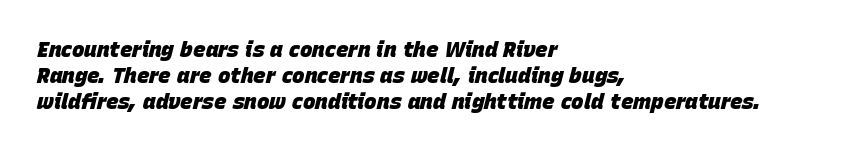
{"italic": "yes", "lean": "right", "slant_degrees": 15, "bold": "yes", "underline": "no", "align": "left", "line_spacing_ratio": 1.23, "letter_spacing": "normal", "letter_spacing_em": 0.0, "glyph_px": 21}
